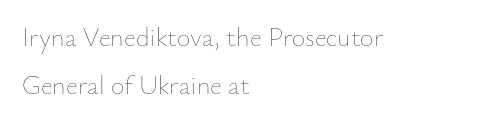
Q: Is the text bold? A: No.
Q: Is the text italic (slanted)? A: No, it is upright.
Q: Is the text underlined? A: No.
Q: How is the paragraph aligned? A: Left-aligned.
Q: Is the spacing between letters normal or unusually wide? A: Normal.
